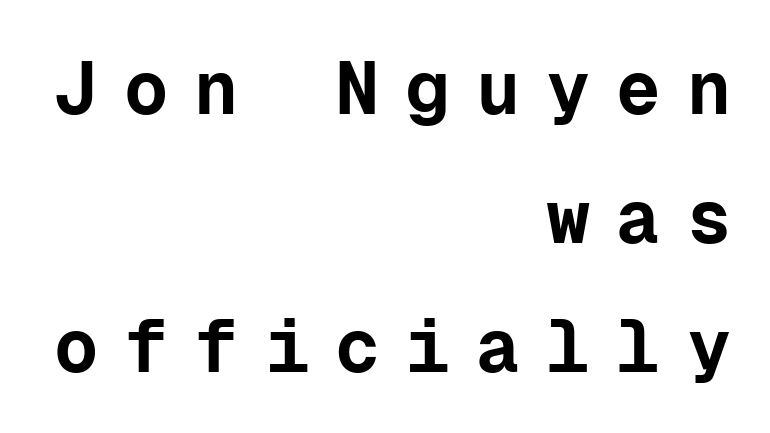
{"serif": "no", "italic": "no", "bold": "yes", "weight": "bold", "width": "normal", "stroke_contrast": "low", "x_height": "medium", "monospaced": "yes", "underline": "no", "align": "right", "line_spacing_ratio": 1.74, "letter_spacing": "wide", "letter_spacing_em": 0.35, "glyph_px": 74}
